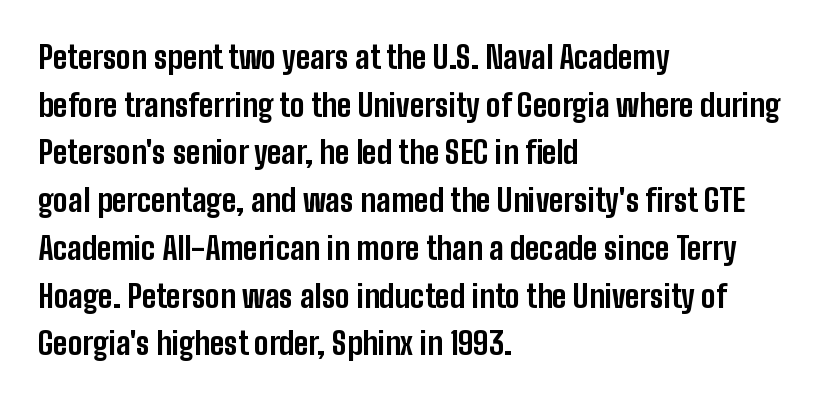
{"serif": "no", "italic": "no", "bold": "yes", "weight": "bold", "width": "condensed", "stroke_contrast": "low", "x_height": "medium", "monospaced": "no", "underline": "no", "align": "left", "line_spacing": "normal", "line_spacing_ratio": 1.54, "letter_spacing": "normal", "letter_spacing_em": 0.0, "glyph_px": 31}
